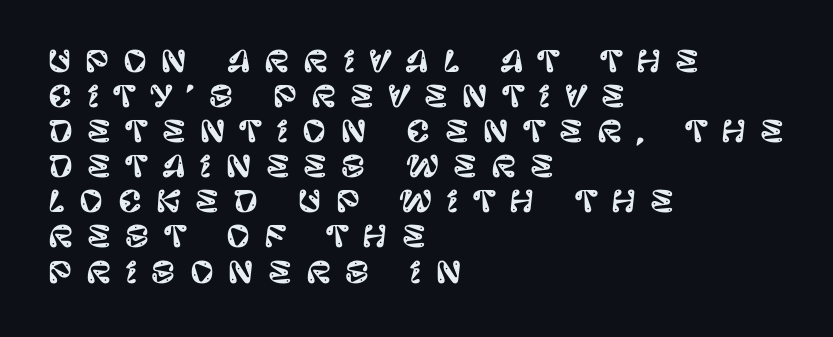
All the whitespace from short lines collects on the right. Characters follow at a spacing far wider than the type designer built in. Character widths vary here, with narrow letters taking less room than wide ones. What kind of face is this? One without serifs — a sans. Check under the words: just untouched page.
